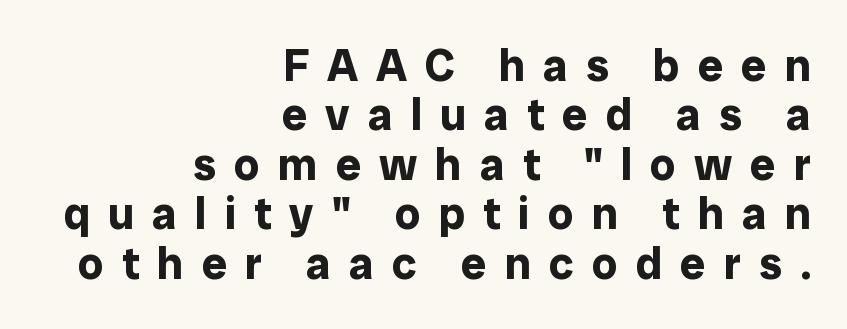
Summary of weight: heavy, a full bold. The leading is snug, giving the passage a crowded texture. Nothing sits at the stroke ends, so this counts as sans-serif. Just letters on the line, the space beneath them empty. Proportional: the letters do not fall into vertical columns.
